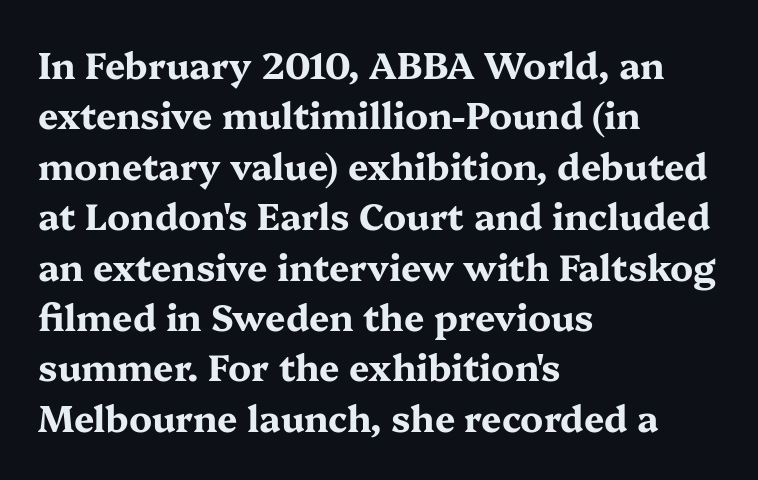
Q: Is the text bold? A: Yes.
Q: Is the text italic (slanted)? A: No, it is upright.
Q: Is the typeface a serif or a sans-serif typeface? A: Serif.
Q: Is the text underlined? A: No.
Q: How is the paragraph aligned? A: Left-aligned.
Q: Is the spacing between letters normal or unusually wide? A: Normal.
Q: Is the spacing between lines tight, normal or loose? A: Normal.
Q: Width (condensed, normal, or wide)? A: Wide.
Q: Stroke contrast? A: Medium.
Q: x-height? A: Medium.
Q: Monospaced? A: No.
